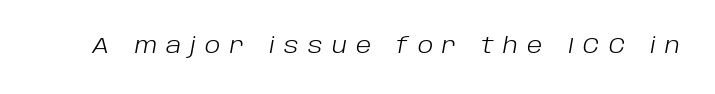
{"italic": "yes", "lean": "right", "slant_degrees": 10, "bold": "no", "underline": "no", "letter_spacing": "wide", "letter_spacing_em": 0.42, "glyph_px": 22}
